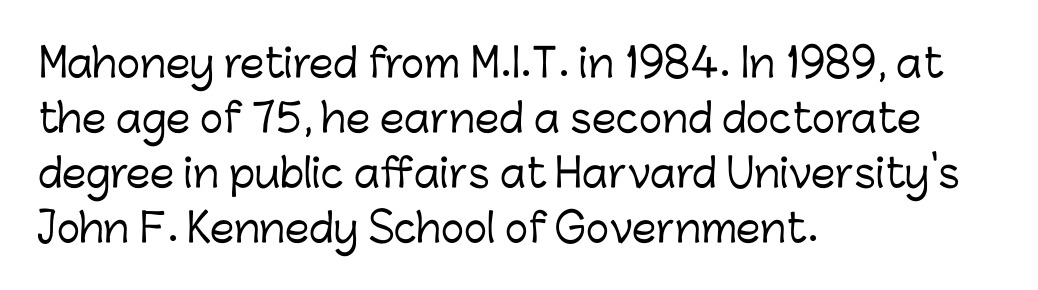
Note the varied advance widths — an 'i' is clearly narrower than an 'm'. The letterforms sit shoulder to shoulder at normal distance. Compared with a centered layout, this one pins lines to the left instead. The words here are not underlined.
